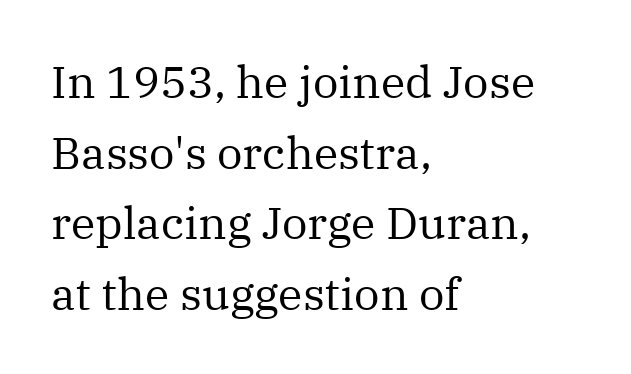
{"serif": "yes", "italic": "no", "bold": "no", "weight": "regular", "width": "normal", "stroke_contrast": "medium", "x_height": "medium", "monospaced": "no", "underline": "no", "align": "left", "line_spacing": "normal", "line_spacing_ratio": 1.57, "letter_spacing": "normal", "letter_spacing_em": 0.0, "glyph_px": 45}
